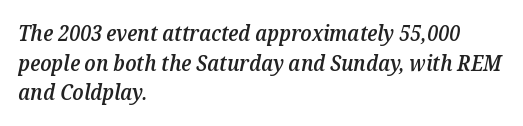
{"italic": "yes", "lean": "right", "slant_degrees": 12, "bold": "semi", "underline": "no", "align": "left", "line_spacing": "normal", "line_spacing_ratio": 1.41, "letter_spacing": "normal", "letter_spacing_em": 0.0, "glyph_px": 21}
